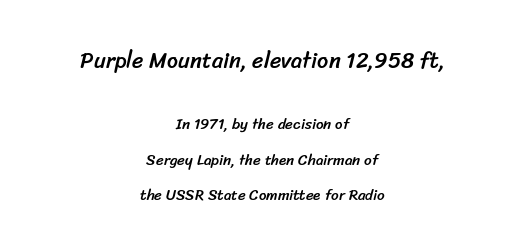
This block would shrink considerably if given ordinary leading; it's expanded now. Beneath every word, the page is bare. Tracking here is standard; glyphs follow each other at the usual distance. The face used here appears at its bigger size in the upper chunk.
